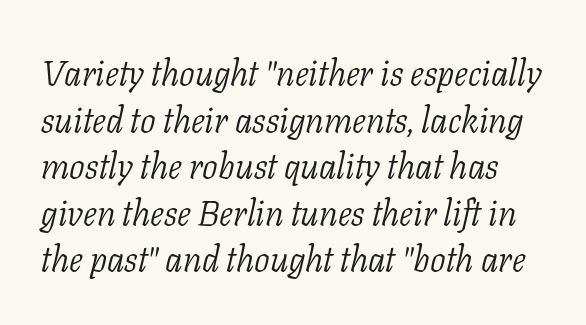
The image shows 35 px light serif type, italic (leaning right); set normal line spacing (1.33x), normal letter spacing, not underlined; low stroke contrast and a medium x-height.
